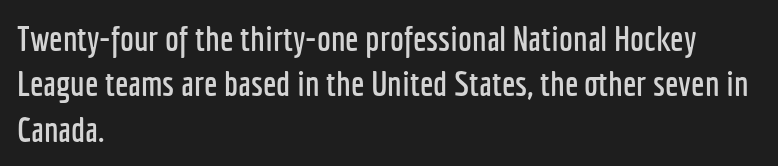
The face used here is proportionally spaced, like ordinary book or web type. Inter-character spacing is left at the font's built-in metrics. The rows are spaced the way most documents space them. Style check: upright. The area under the type is left untouched.
